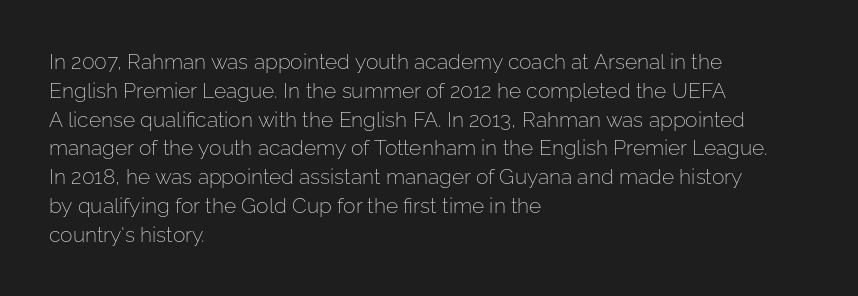
Q: Is the text bold? A: No.
Q: Is the text italic (slanted)? A: No, it is upright.
Q: Is the text underlined? A: No.
Q: How is the paragraph aligned? A: Left-aligned.
Q: Is the spacing between letters normal or unusually wide? A: Normal.
Q: Is the spacing between lines tight, normal or loose? A: Normal.
